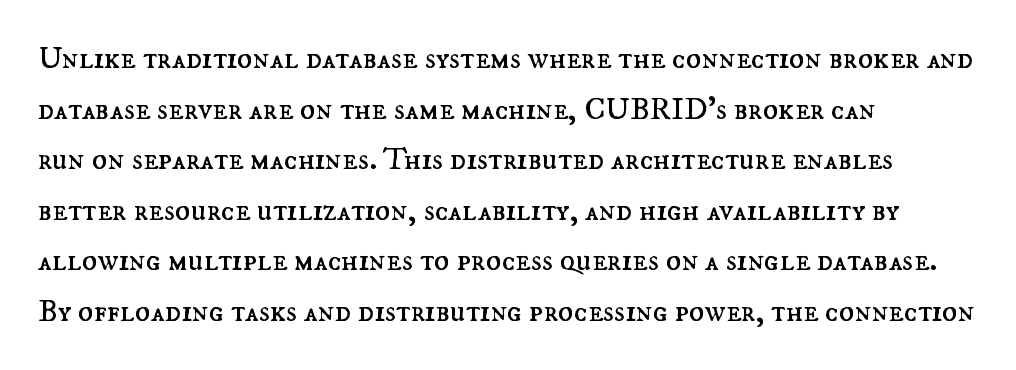
The image shows 32 px regular-weight type, upright; set left-aligned, normal line spacing (1.58x), normal letter spacing, not underlined; medium stroke contrast and a small x-height.
